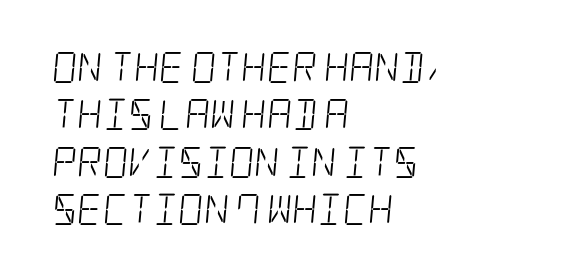
{"serif": "yes", "bold": "no", "weight": "light", "width": "condensed", "stroke_contrast": "low", "x_height": "large", "underline": "no", "align": "left", "line_spacing": "normal", "line_spacing_ratio": 1.53, "letter_spacing": "normal", "letter_spacing_em": 0.0, "glyph_px": 31}
